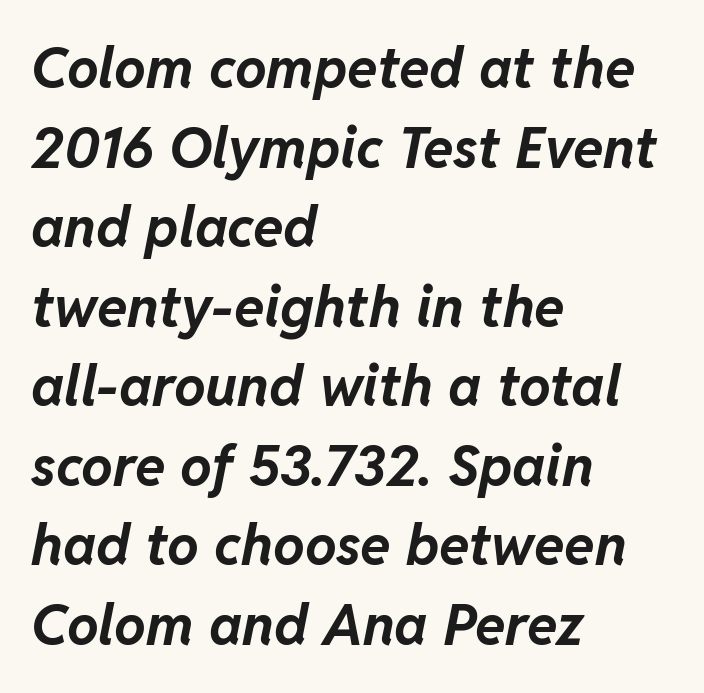
{"italic": "yes", "lean": "right", "slant_degrees": 11, "bold": "yes", "weight": "bold", "width": "normal", "stroke_contrast": "low", "x_height": "medium", "monospaced": "no", "underline": "no", "align": "left", "line_spacing": "normal", "line_spacing_ratio": 1.42, "letter_spacing": "normal", "letter_spacing_em": 0.0, "glyph_px": 56}
